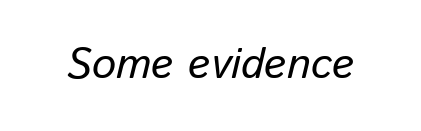
{"italic": "yes", "lean": "right", "slant_degrees": 13, "bold": "no", "weight": "regular", "width": "normal", "stroke_contrast": "low", "x_height": "medium", "monospaced": "no", "underline": "no", "letter_spacing": "normal", "letter_spacing_em": 0.0, "glyph_px": 43}
